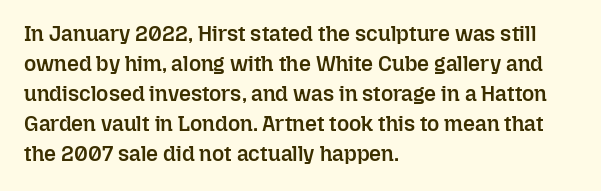
The image shows 21 px text type, upright; set left-aligned, normal line spacing (1.43x), normal letter spacing, not underlined.
